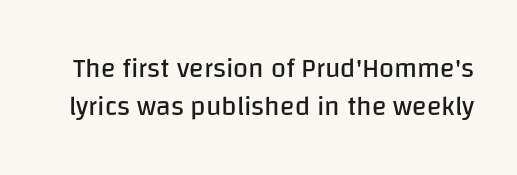
{"italic": "no", "bold": "no", "underline": "no", "line_spacing": "normal", "line_spacing_ratio": 1.39, "letter_spacing": "normal", "letter_spacing_em": 0.0, "glyph_px": 27}
